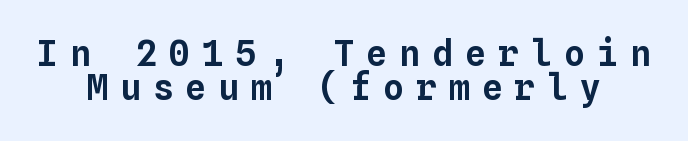
Q: Is the text italic (slanted)? A: No, it is upright.
Q: Is the text underlined? A: No.
Q: Is the spacing between letters normal or unusually wide? A: Unusually wide.
Q: Is the spacing between lines tight, normal or loose? A: Tight.
Q: Width (condensed, normal, or wide)? A: Normal.
Q: Stroke contrast? A: Low.
Q: x-height? A: Medium.
Q: Monospaced? A: Yes.
